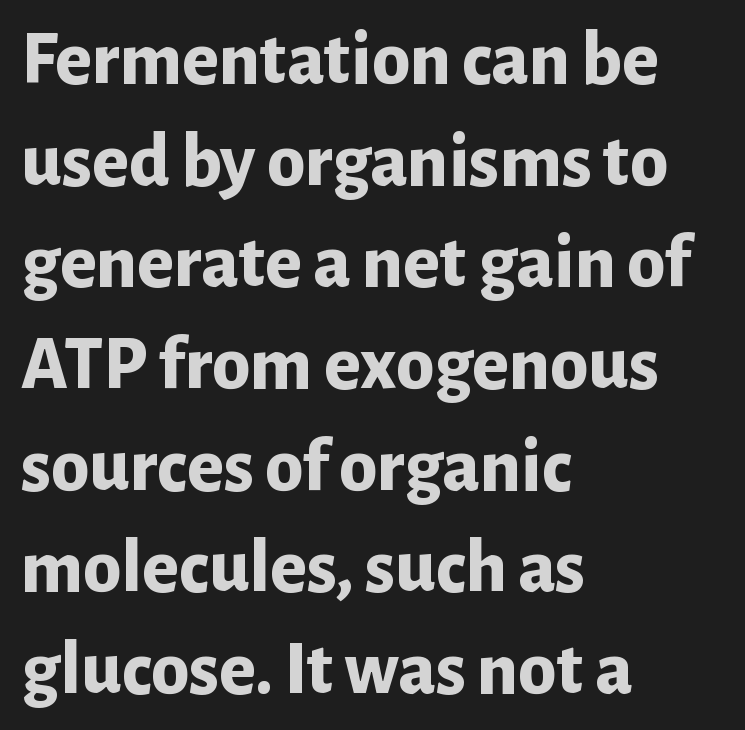
The image shows 77 px bold sans-serif type, upright; set left-aligned, normal line spacing (1.32x), normal letter spacing, not underlined; low stroke contrast and a medium x-height.
